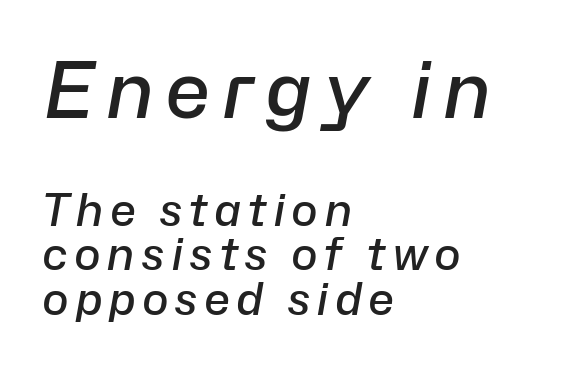
Reading top to bottom, the characters get smaller at the block break. A student would call this left alignment; a typographer would say flush left, rag right. Beneath every word, the page is bare. Varying glyph widths throughout — classic text-font behaviour. An italicized treatment has been applied to the whole sample. Closely set lines give the paragraph a compact silhouette.
